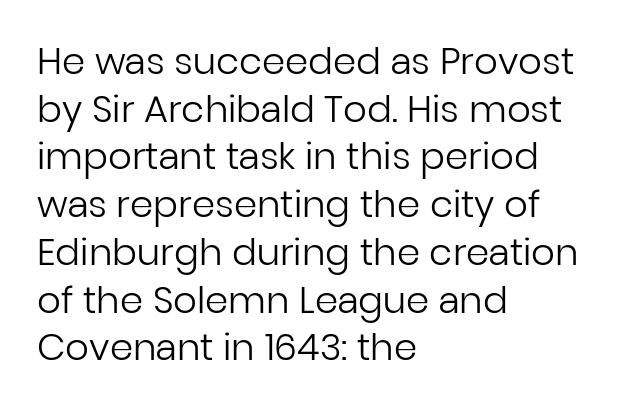
{"serif": "no", "italic": "no", "bold": "no", "weight": "regular", "width": "normal", "stroke_contrast": "low", "x_height": "medium", "monospaced": "no", "underline": "no", "align": "left", "line_spacing": "normal", "line_spacing_ratio": 1.29, "letter_spacing": "normal", "letter_spacing_em": 0.0, "glyph_px": 37}
